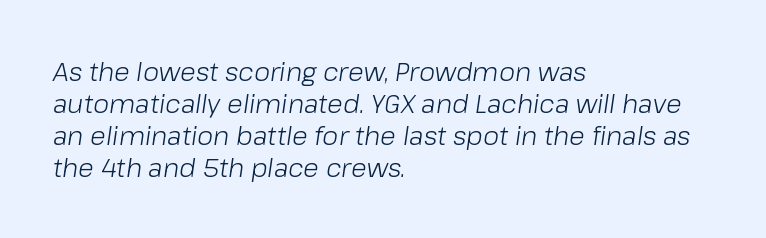
Q: Is the text bold? A: No.
Q: Is the text italic (slanted)? A: Yes, it leans right by about 8 degrees.
Q: Is the text underlined? A: No.
Q: How is the paragraph aligned? A: Left-aligned.
Q: Is the spacing between letters normal or unusually wide? A: Normal.
